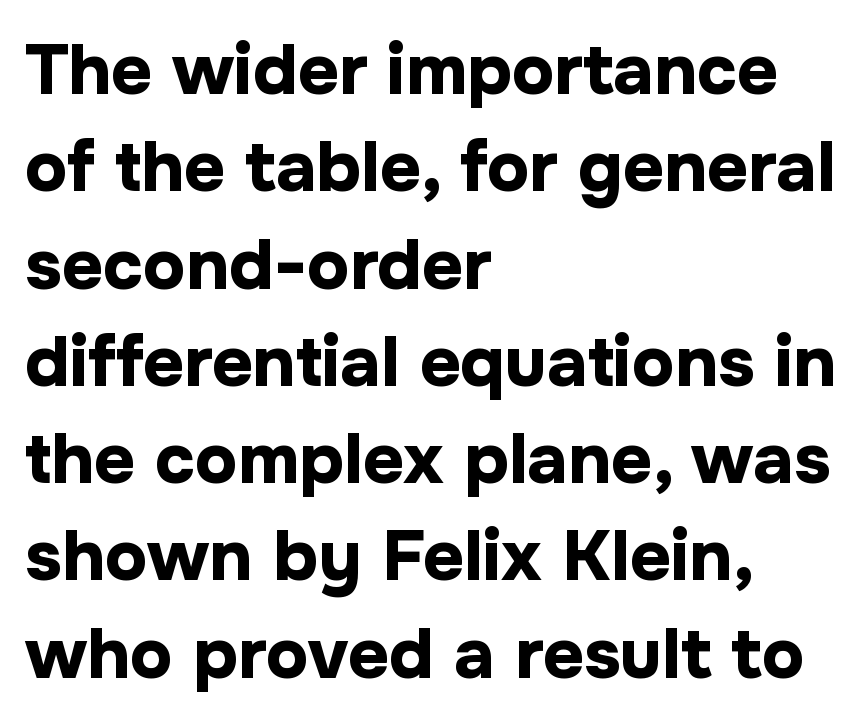
{"serif": "no", "italic": "no", "bold": "yes", "weight": "bold", "width": "normal", "stroke_contrast": "low", "x_height": "medium", "monospaced": "no", "underline": "no", "align": "left", "line_spacing": "normal", "line_spacing_ratio": 1.37, "letter_spacing": "normal", "letter_spacing_em": 0.0, "glyph_px": 71}
